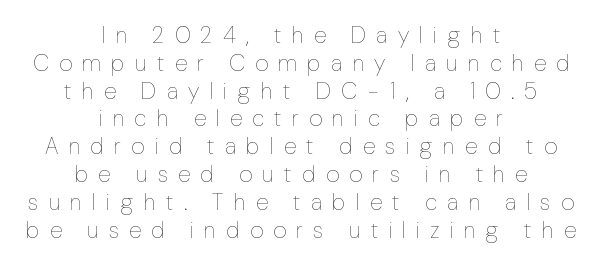
{"italic": "no", "bold": "no", "underline": "no", "align": "center", "line_spacing_ratio": 1.21, "letter_spacing": "wide", "letter_spacing_em": 0.45, "glyph_px": 23}
